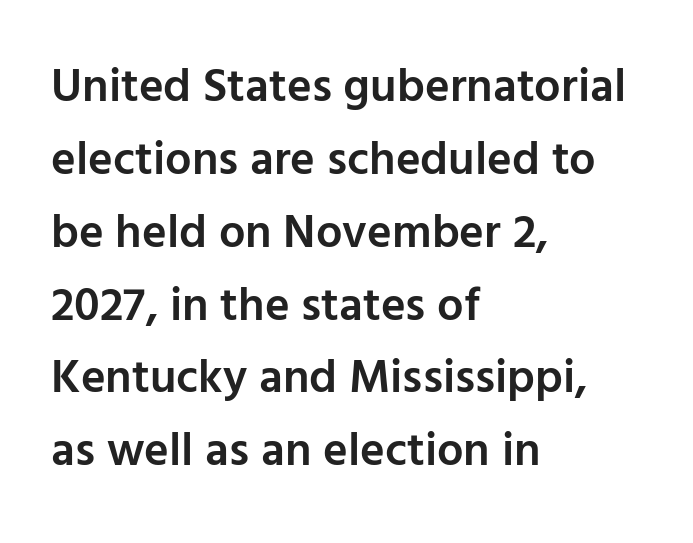
{"serif": "no", "italic": "no", "bold": "semi", "weight": "semibold", "width": "normal", "stroke_contrast": "low", "x_height": "medium", "monospaced": "no", "underline": "no", "align": "left", "line_spacing": "normal", "line_spacing_ratio": 1.55, "letter_spacing": "normal", "letter_spacing_em": 0.0, "glyph_px": 47}
